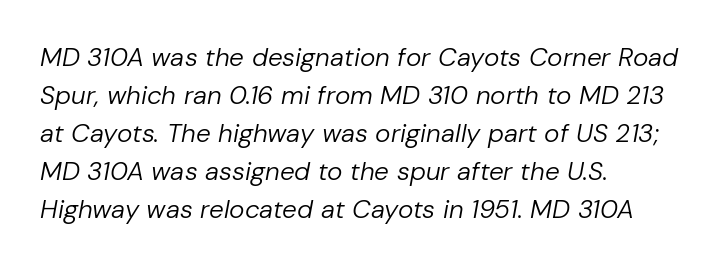
Q: Is the text bold? A: No.
Q: Is the text italic (slanted)? A: Yes, it leans right by about 10 degrees.
Q: Is the text underlined? A: No.
Q: How is the paragraph aligned? A: Left-aligned.
Q: Is the spacing between letters normal or unusually wide? A: Normal.
Q: Is the spacing between lines tight, normal or loose? A: Normal.
